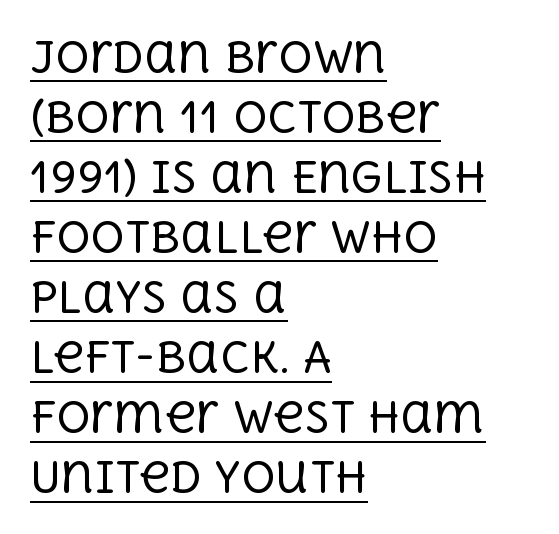
{"serif": "yes", "italic": "no", "bold": "no", "weight": "regular", "width": "normal", "x_height": "large", "monospaced": "no", "underline": "yes", "align": "left", "line_spacing": "normal", "line_spacing_ratio": 1.43, "letter_spacing": "normal", "letter_spacing_em": 0.0, "glyph_px": 42}
